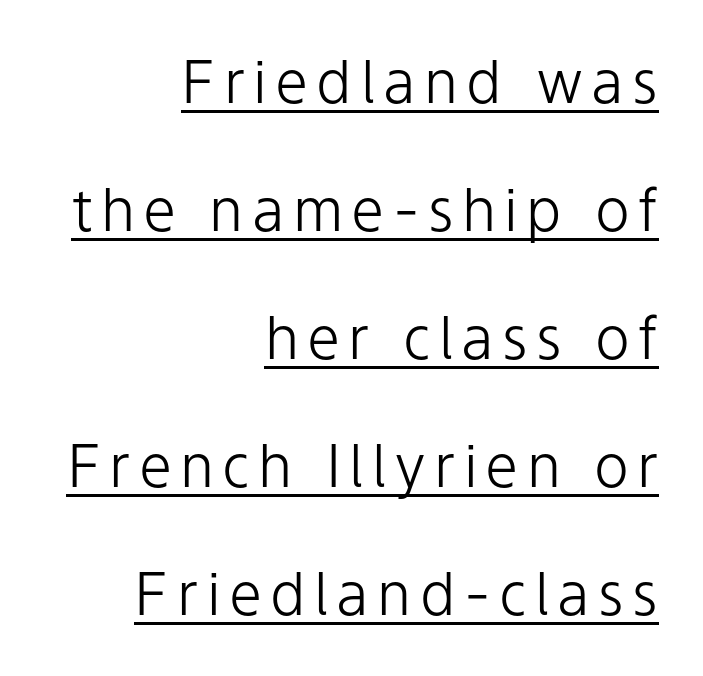
The type family on display is of the sans-serif kind. The cut favours lightness, reaching ordinary text weight at its darkest. This sample has the flowing, uneven cadence of proportional lettering. Each line ends at the same right margin while the left side varies. Quick note: interline space is abundant.
